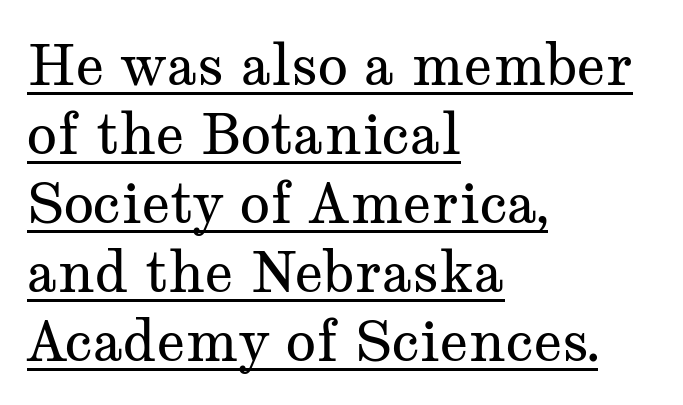
The image shows 56 px regular-weight, wide serif type, upright; set left-aligned, line spacing 1.23x, normal letter spacing, underlined; medium stroke contrast and a medium x-height.
